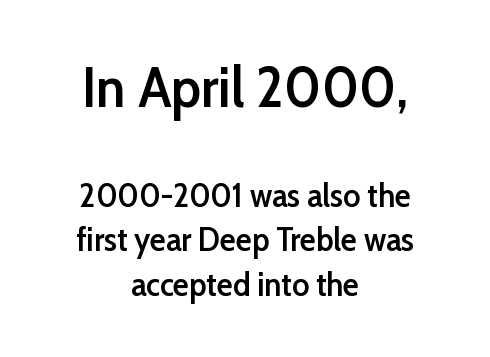
Q: Is the text bold? A: Semi-bold.
Q: Is the text italic (slanted)? A: No, it is upright.
Q: Is the typeface a serif or a sans-serif typeface? A: Sans-serif.
Q: Is the text underlined? A: No.
Q: How is the paragraph aligned? A: Centered.
Q: Is the spacing between letters normal or unusually wide? A: Normal.
Q: Is the spacing between lines tight, normal or loose? A: Normal.
Q: Which block of text is set in a larger size, the first (top) or the second (bottom)? A: The first (top) one.
Q: Width (condensed, normal, or wide)? A: Normal.
Q: Stroke contrast? A: Low.
Q: x-height? A: Medium.
Q: Monospaced? A: No.
